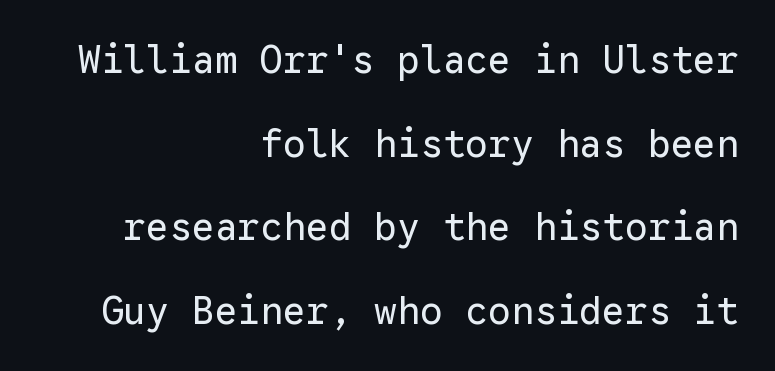
{"serif": "no", "italic": "no", "bold": "no", "weight": "regular", "width": "normal", "stroke_contrast": "low", "x_height": "medium", "monospaced": "yes", "underline": "no", "align": "right", "line_spacing": "loose", "line_spacing_ratio": 2.2, "letter_spacing": "normal", "letter_spacing_em": 0.0, "glyph_px": 38}
